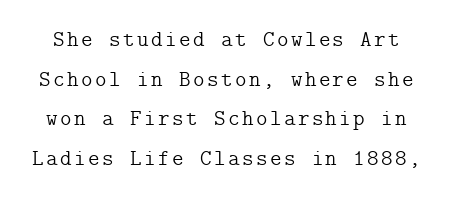
{"italic": "no", "bold": "no", "underline": "no", "line_spacing_ratio": 1.8, "glyph_px": 22}
